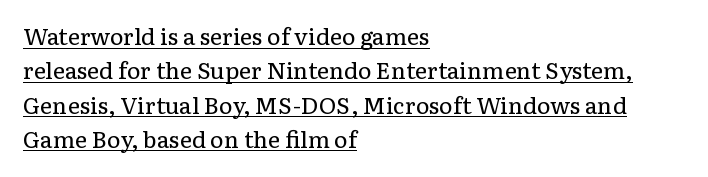
Every stem runs plumb, perpendicular to the baseline. Is the block centered? No — it sits flush against the left margin. No chunkiness to these letters — they're not bold. Students, observe: this is what conventionally led text looks like. Quick note: underline on. How are the letters spaced? Ordinarily, with no added tracking.
